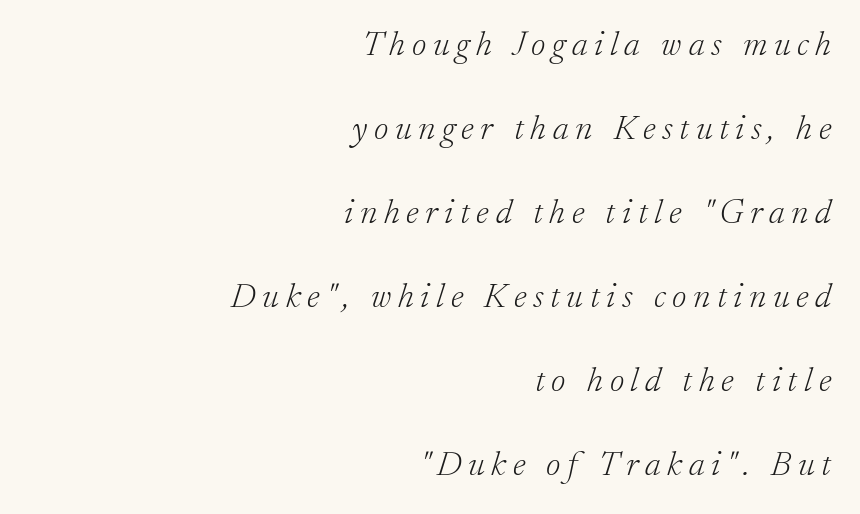
The image shows 35 px light serif type, italic (leaning right); set right-aligned, loose line spacing (2.4x), not underlined; low stroke contrast and a small x-height.
